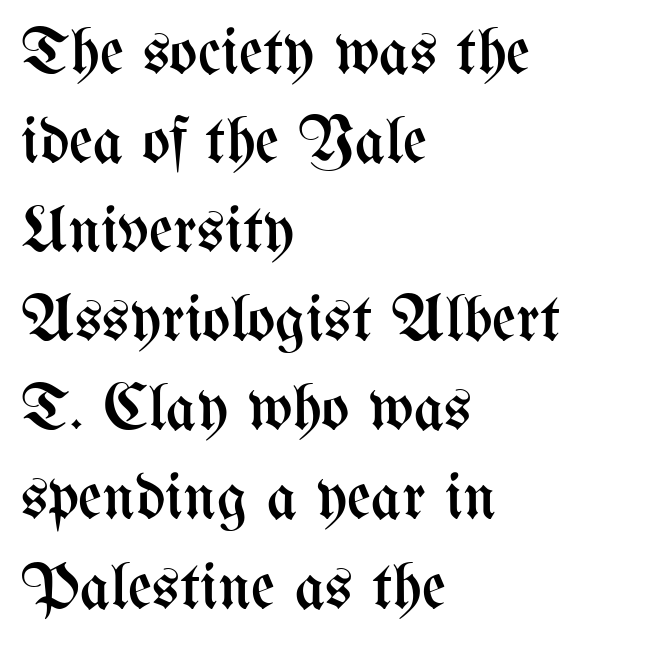
Tracking value appears to be zero — textbook default spacing. If you measured baseline to baseline, you'd find a middling distance. Stems here are at most as thick as an everyday book face. The typesetter chose a ragged-right arrangement here.
